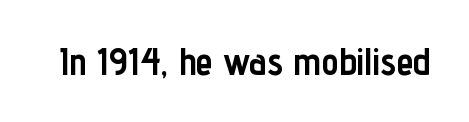
A typesetter would call this proportional, since set widths differ per character. Set as a true bold cut, around the 700 mark. Typographically, this falls in the sans-serif category. Italic: no, the glyphs are upright roman.
